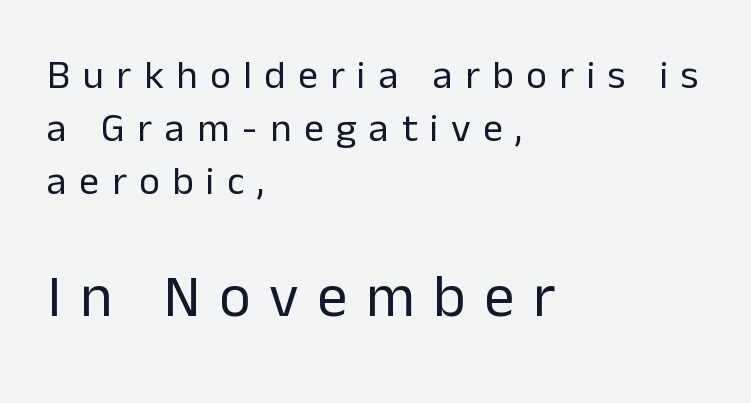
The image shows 60 px regular-weight sans-serif type, upright; set left-aligned, normal line spacing (1.33x), unusually wide letter spacing (+0.31 em), not underlined; the second (bottom) block is 1.5x larger; low stroke contrast and a medium x-height.
